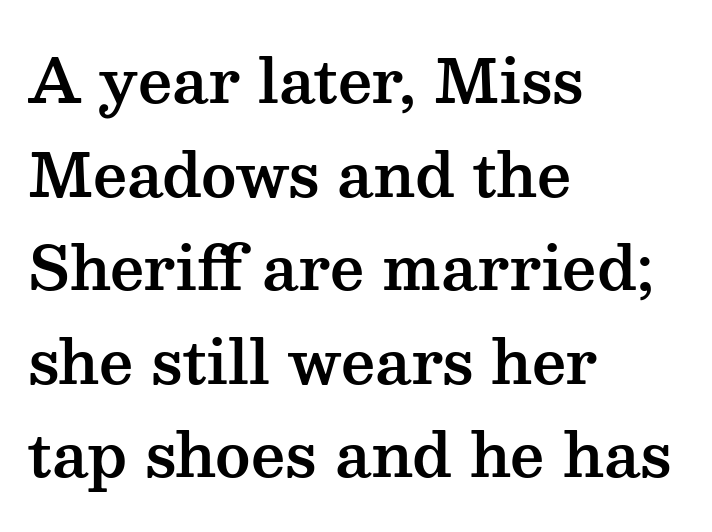
Q: Is the text italic (slanted)? A: No, it is upright.
Q: Is the typeface a serif or a sans-serif typeface? A: Serif.
Q: Is the text underlined? A: No.
Q: How is the paragraph aligned? A: Left-aligned.
Q: Is the spacing between letters normal or unusually wide? A: Normal.
Q: Is the spacing between lines tight, normal or loose? A: Normal.
Q: Width (condensed, normal, or wide)? A: Wide.
Q: Stroke contrast? A: Medium.
Q: x-height? A: Medium.
Q: Monospaced? A: No.
